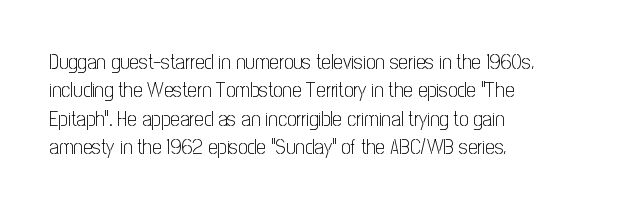
Q: Is the text bold? A: No.
Q: Is the text italic (slanted)? A: No, it is upright.
Q: Is the text underlined? A: No.
Q: How is the paragraph aligned? A: Left-aligned.
Q: Is the spacing between letters normal or unusually wide? A: Normal.
Q: Is the spacing between lines tight, normal or loose? A: Normal.
